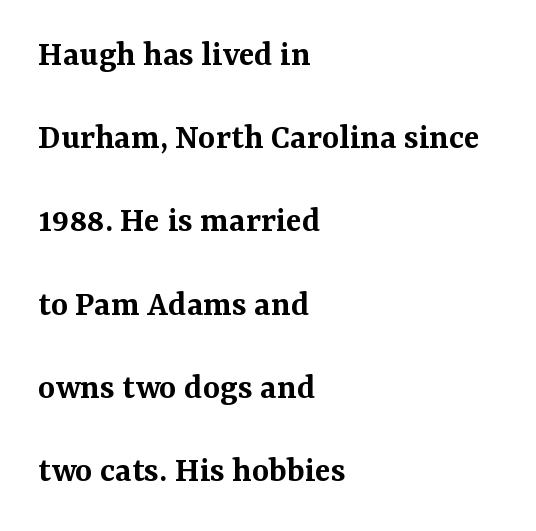
{"serif": "yes", "italic": "no", "bold": "semi", "weight": "semibold", "width": "normal", "stroke_contrast": "medium", "x_height": "medium", "monospaced": "no", "underline": "no", "align": "left", "line_spacing": "loose", "line_spacing_ratio": 2.25, "letter_spacing": "normal", "letter_spacing_em": 0.0, "glyph_px": 37}
